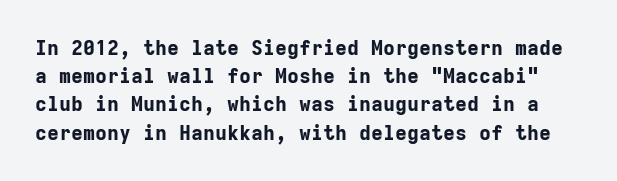
Leading matches the norm, producing a regular column. How heavy is the stroke? Heavy — this is a bold. A typesetter would mark this as roman, not italic. Inter-character spacing is left at the font's built-in metrics.
